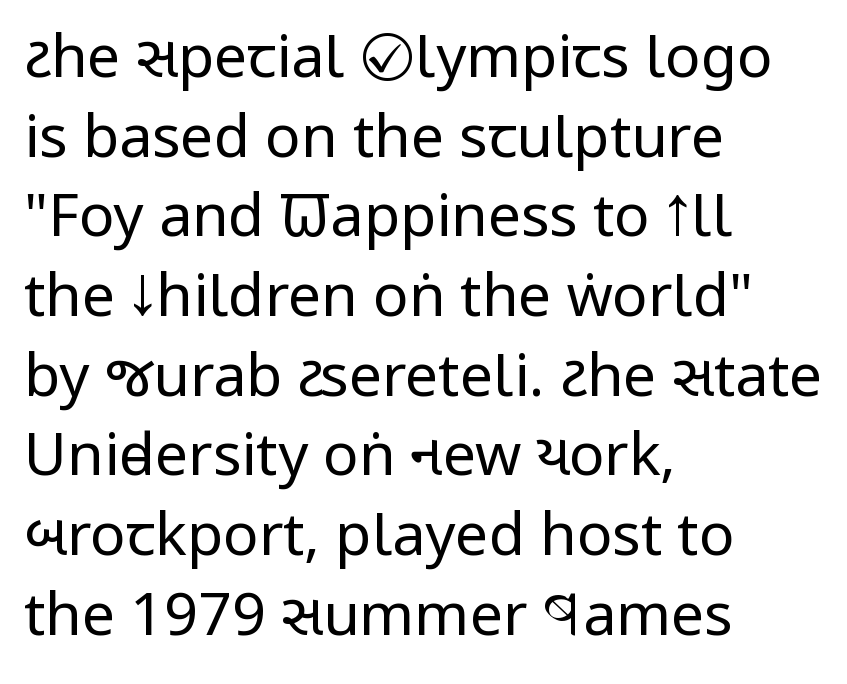
Q: Is the text bold? A: No.
Q: Is the text italic (slanted)? A: No, it is upright.
Q: Is the typeface a serif or a sans-serif typeface? A: Sans-serif.
Q: Is the text underlined? A: No.
Q: How is the paragraph aligned? A: Left-aligned.
Q: Is the spacing between letters normal or unusually wide? A: Normal.
Q: Is the spacing between lines tight, normal or loose? A: Normal.
Q: Width (condensed, normal, or wide)? A: Condensed.
Q: Stroke contrast? A: Low.
Q: x-height? A: Large.
Q: Monospaced? A: No.
